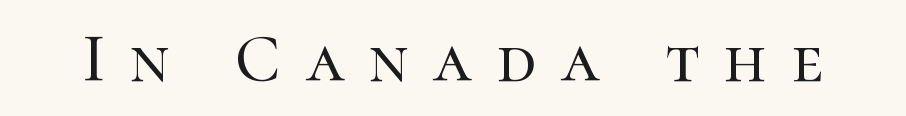
Q: Is the text italic (slanted)? A: No, it is upright.
Q: Is the typeface a serif or a sans-serif typeface? A: Serif.
Q: Is the text underlined? A: No.
Q: Is the spacing between letters normal or unusually wide? A: Unusually wide.
Q: Width (condensed, normal, or wide)? A: Normal.
Q: Stroke contrast? A: High.
Q: x-height? A: Medium.
Q: Monospaced? A: No.
